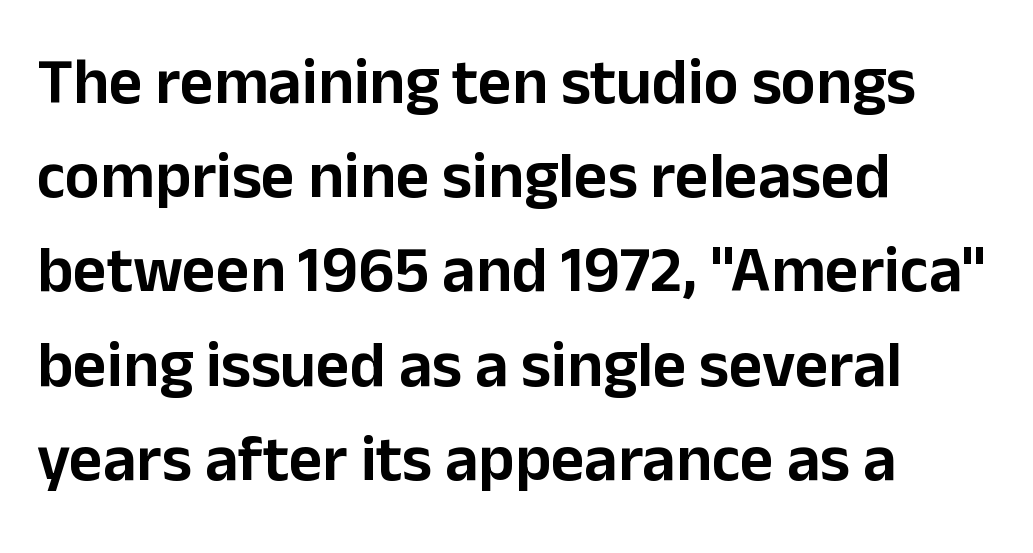
No word sits above an underline. The typeface chosen for these lines omits serifs. Italic? Not at all — the glyphs are vertical. These lines are rendered in a variable-pitch font. The lines are quadded left.
